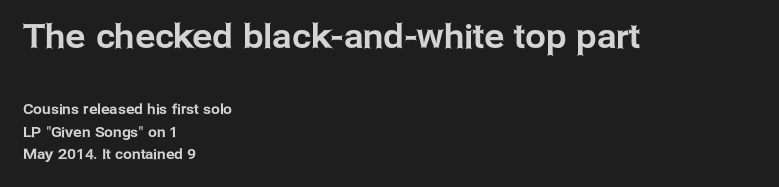
Q: Is the text italic (slanted)? A: No, it is upright.
Q: Is the typeface a serif or a sans-serif typeface? A: Sans-serif.
Q: Is the text underlined? A: No.
Q: How is the paragraph aligned? A: Left-aligned.
Q: Is the spacing between letters normal or unusually wide? A: Normal.
Q: Is the spacing between lines tight, normal or loose? A: Normal.
Q: Which block of text is set in a larger size, the first (top) or the second (bottom)? A: The first (top) one.
Q: Width (condensed, normal, or wide)? A: Normal.
Q: Stroke contrast? A: Low.
Q: x-height? A: Medium.
Q: Monospaced? A: No.
